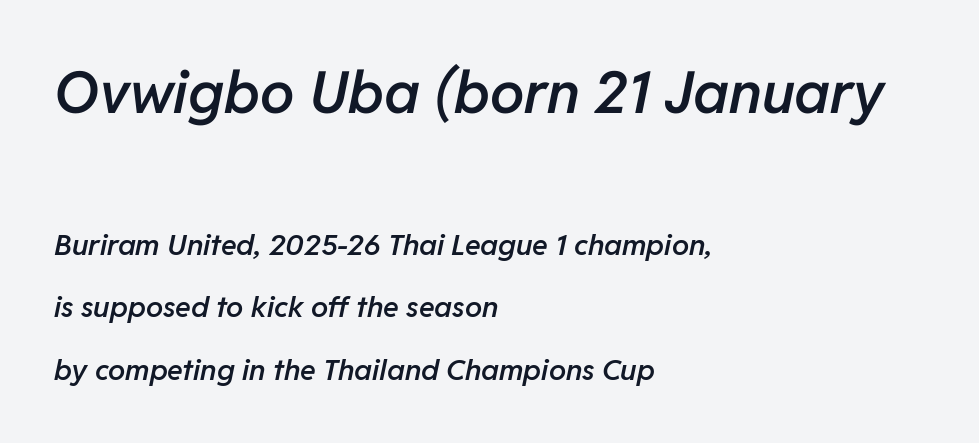
{"italic": "yes", "lean": "right", "slant_degrees": 11, "bold": "semi", "weight": "semibold", "width": "normal", "stroke_contrast": "low", "x_height": "medium", "monospaced": "no", "underline": "no", "align": "left", "line_spacing": "loose", "line_spacing_ratio": 2.15, "letter_spacing": "normal", "letter_spacing_em": 0.0, "larger_block": "first", "size_ratio": 2.0, "glyph_px": 58}
